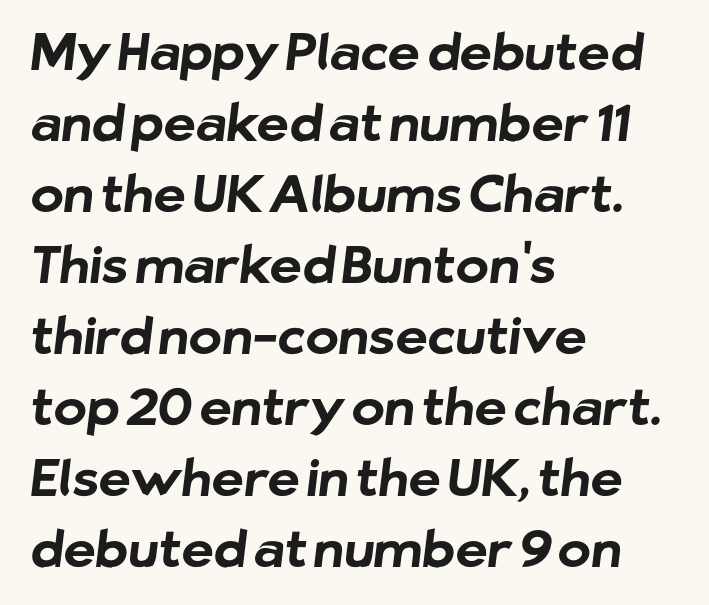
Q: Is the text bold? A: Yes.
Q: Is the typeface a serif or a sans-serif typeface? A: Sans-serif.
Q: Is the text underlined? A: No.
Q: How is the paragraph aligned? A: Left-aligned.
Q: Is the spacing between letters normal or unusually wide? A: Normal.
Q: Is the spacing between lines tight, normal or loose? A: Normal.
Q: Width (condensed, normal, or wide)? A: Normal.
Q: Stroke contrast? A: Low.
Q: x-height? A: Medium.
Q: Monospaced? A: No.
